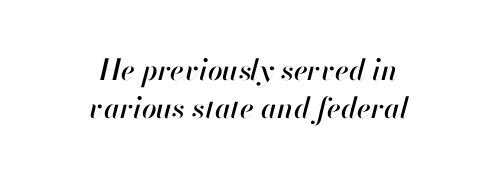
The glyphs are unaccompanied by any horizontal stroke below them. How would I describe the line gaps? Plain and ordinary. Compared with a flush-left layout, this one balances lines on the center instead. Inter-character spacing is left at the font's built-in metrics. Italic? Definitely — the glyphs are oblique. The rendering uses natural spacing where letterforms have individual widths.
